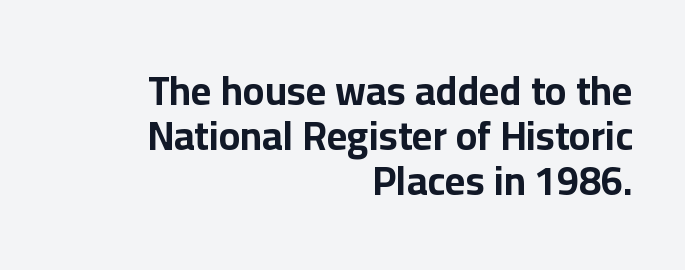
{"serif": "no", "italic": "no", "bold": "yes", "weight": "bold", "width": "normal", "stroke_contrast": "low", "x_height": "medium", "monospaced": "no", "underline": "no", "align": "right", "line_spacing": "tight", "line_spacing_ratio": 1.12, "letter_spacing": "normal", "letter_spacing_em": 0.0, "glyph_px": 40}
